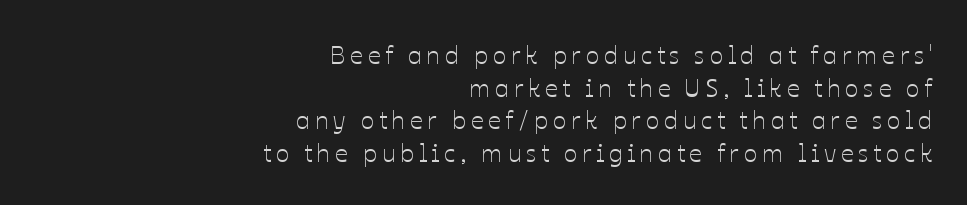
{"italic": "no", "underline": "no", "align": "right", "line_spacing": "normal", "line_spacing_ratio": 1.31, "glyph_px": 25}
